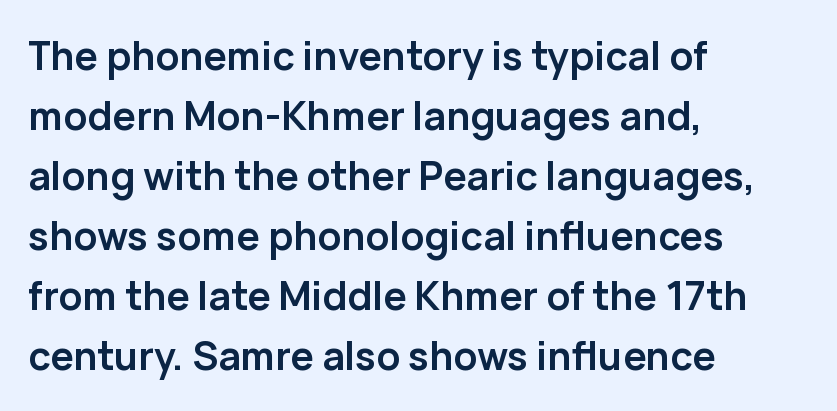
Q: Is the text bold? A: Yes.
Q: Is the text italic (slanted)? A: No, it is upright.
Q: Is the typeface a serif or a sans-serif typeface? A: Sans-serif.
Q: Is the text underlined? A: No.
Q: How is the paragraph aligned? A: Left-aligned.
Q: Is the spacing between letters normal or unusually wide? A: Normal.
Q: Is the spacing between lines tight, normal or loose? A: Normal.
Q: Width (condensed, normal, or wide)? A: Normal.
Q: Stroke contrast? A: Low.
Q: x-height? A: Medium.
Q: Monospaced? A: No.
